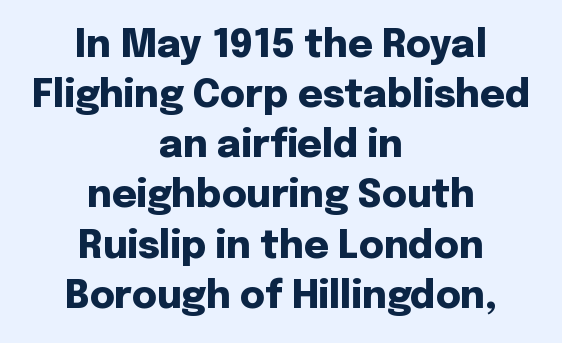
Q: Is the text bold? A: Yes.
Q: Is the text italic (slanted)? A: No, it is upright.
Q: Is the typeface a serif or a sans-serif typeface? A: Sans-serif.
Q: Is the text underlined? A: No.
Q: How is the paragraph aligned? A: Centered.
Q: Is the spacing between letters normal or unusually wide? A: Normal.
Q: Is the spacing between lines tight, normal or loose? A: Normal.
Q: Width (condensed, normal, or wide)? A: Normal.
Q: Stroke contrast? A: Low.
Q: x-height? A: Medium.
Q: Monospaced? A: No.
